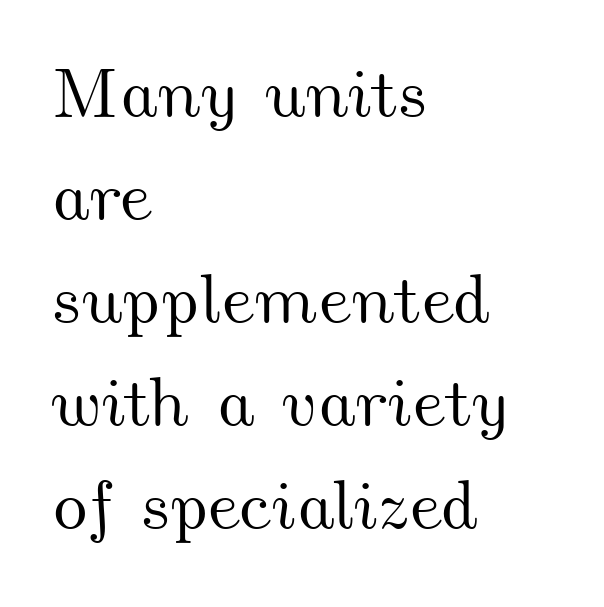
{"width": "wide", "stroke_contrast": "medium", "x_height": "small", "monospaced": "no", "underline": "no", "align": "left", "line_spacing": "normal", "line_spacing_ratio": 1.47, "letter_spacing": "normal", "letter_spacing_em": 0.0, "glyph_px": 70}
